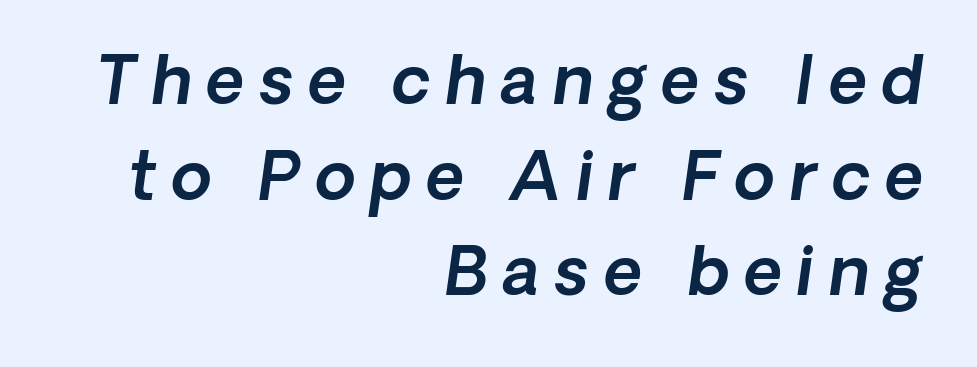
Q: Is the typeface a serif or a sans-serif typeface? A: Sans-serif.
Q: Is the text underlined? A: No.
Q: How is the paragraph aligned? A: Right-aligned.
Q: Is the spacing between letters normal or unusually wide? A: Unusually wide.
Q: Is the spacing between lines tight, normal or loose? A: Normal.
Q: Width (condensed, normal, or wide)? A: Normal.
Q: x-height? A: Medium.
Q: Monospaced? A: No.
